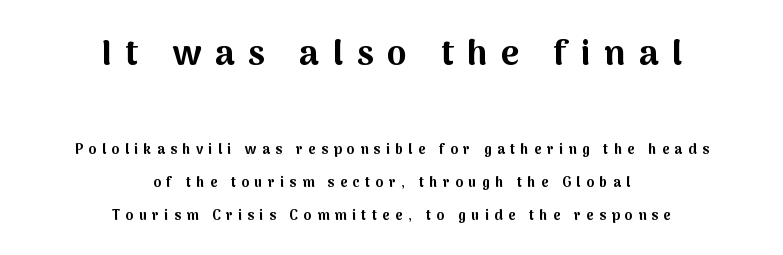
The typeface chosen for these lines omits serifs. Does extra space separate the letters? Yes, quite a lot of it. Does the bottom block carry the larger type? No, the top block does. The rendering uses natural spacing where letterforms have individual widths. Strokes here are thick enough to call this a true bold. The foot of each line stays bare and open.
